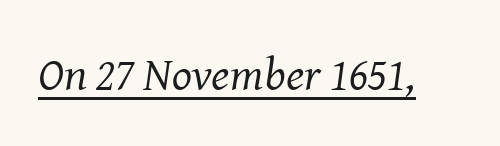
Spacing verdict: proportional, widths tailored to each character. The specimen includes a rule beneath the text block's lines. Weight: not bold — regular or lighter. The rendering applies a slant to the glyphs. Observe the ordinary spacing: letters are neighbours, not strangers.
